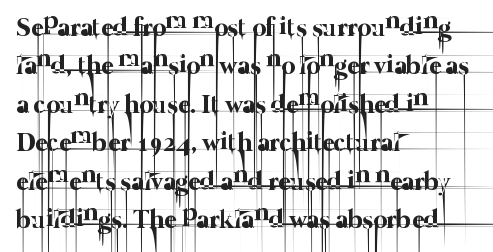
{"bold": "no", "underline": "no", "align": "left", "line_spacing": "normal", "line_spacing_ratio": 1.48, "letter_spacing": "normal", "letter_spacing_em": 0.0, "glyph_px": 26}
